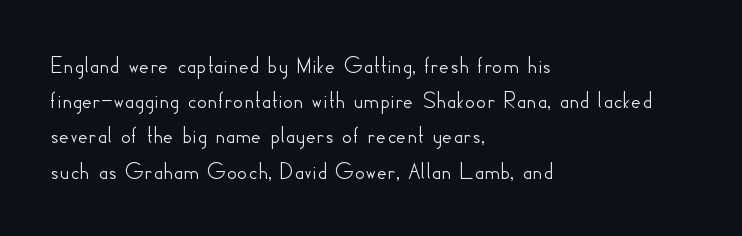
{"italic": "no", "underline": "no", "align": "left", "line_spacing": "normal", "line_spacing_ratio": 1.41, "letter_spacing": "normal", "letter_spacing_em": 0.0, "glyph_px": 25}
